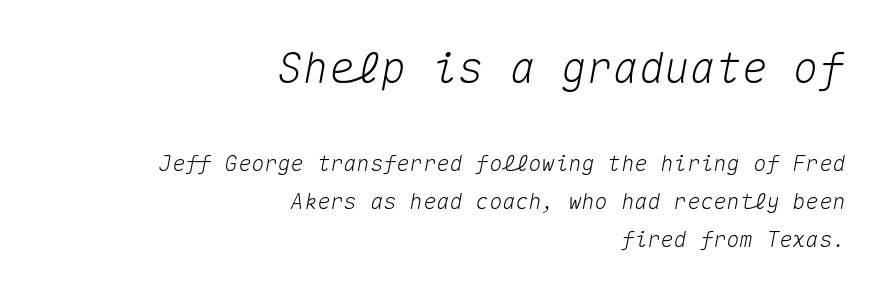
{"italic": "yes", "lean": "right", "slant_degrees": 10, "width": "normal", "stroke_contrast": "medium", "x_height": "medium", "monospaced": "yes", "underline": "no", "align": "right", "line_spacing_ratio": 1.73, "letter_spacing": "normal", "letter_spacing_em": 0.0, "larger_block": "first", "size_ratio": 1.95, "glyph_px": 43}
